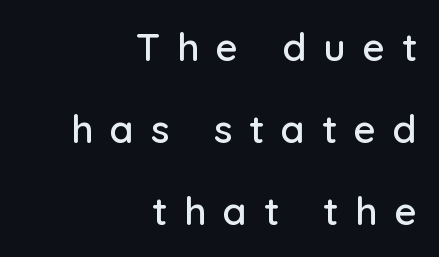
{"serif": "no", "italic": "no", "width": "normal", "stroke_contrast": "low", "x_height": "medium", "monospaced": "no", "underline": "no", "align": "right", "line_spacing": "loose", "line_spacing_ratio": 2.1, "letter_spacing": "wide", "letter_spacing_em": 0.43, "glyph_px": 39}
